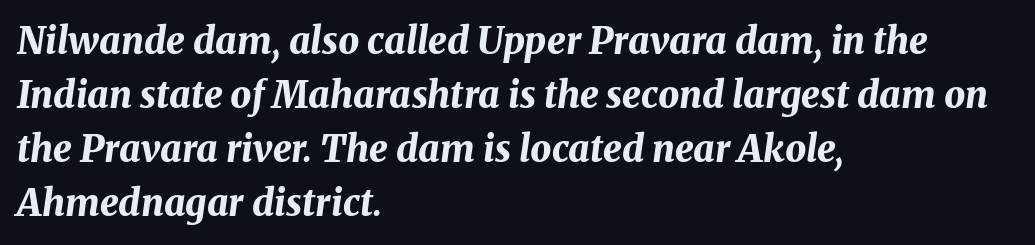
The image shows 37 px bold type, italic (leaning right); set left-aligned, normal line spacing (1.46x), normal letter spacing, not underlined; medium stroke contrast and a medium x-height.
